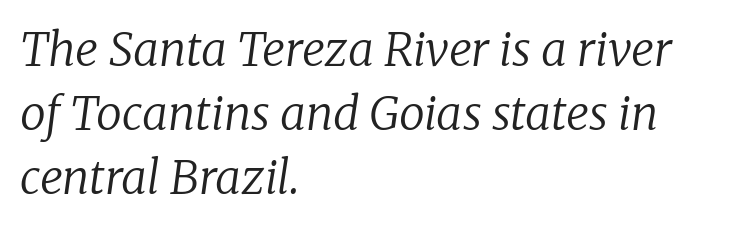
Weight: regular or lighter. The font family rendered here belongs to the serif group. Interline gaps are of average width in this sample. Here the glyphs are tracked normally, forming tight word shapes.
